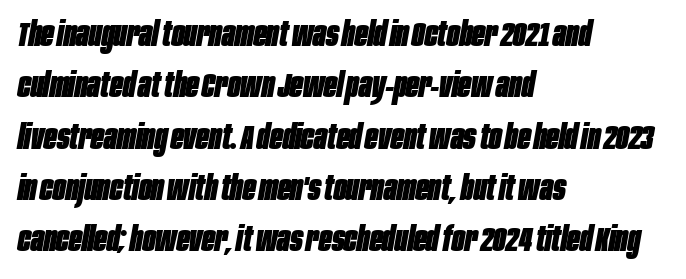
Does the copy run flush right? No — it runs flush left. Each letter keeps its own natural width here, so spacing adapts to shape. Typesetter's note: full bold, strokes at maximum text heaviness. The line-height multiplier appears to be the usual default.
